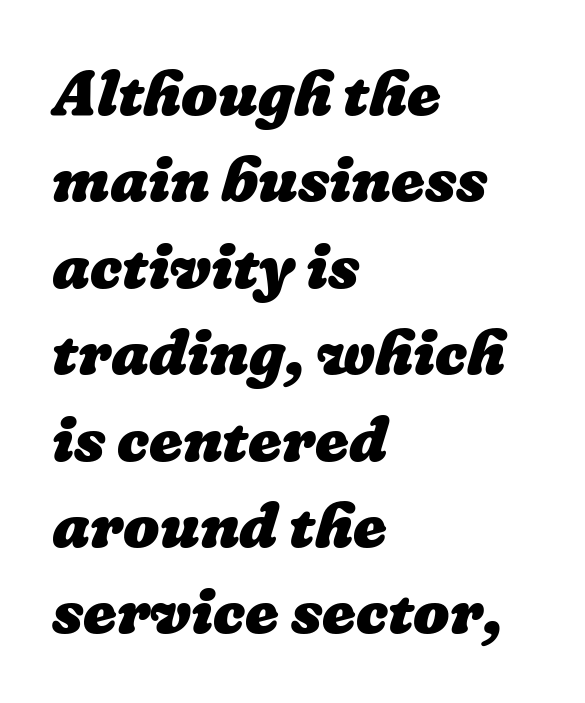
{"bold": "yes", "weight": "heavy", "width": "normal", "stroke_contrast": "low", "x_height": "medium", "monospaced": "no", "underline": "no", "align": "left", "line_spacing": "normal", "line_spacing_ratio": 1.35, "letter_spacing": "normal", "letter_spacing_em": 0.0, "glyph_px": 64}
